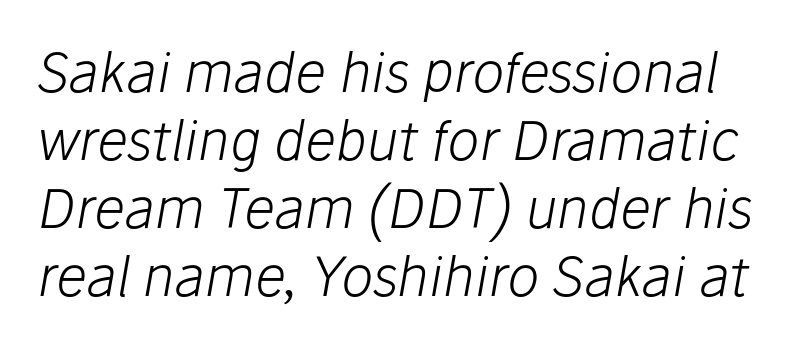
The image shows 54 px light type, italic (leaning right); set normal line spacing (1.26x), normal letter spacing, not underlined; low stroke contrast and a medium x-height.
